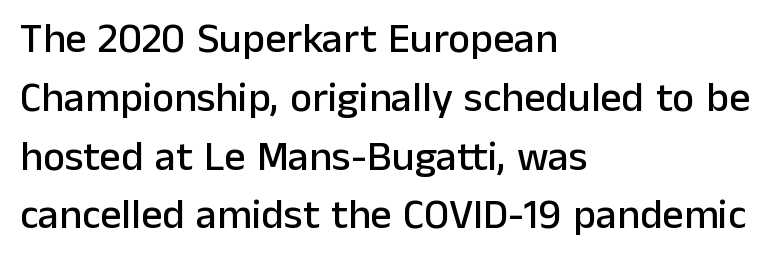
The image shows 42 px sans-serif type, upright; set left-aligned, normal line spacing (1.4x), normal letter spacing, not underlined; low stroke contrast and a medium x-height.
